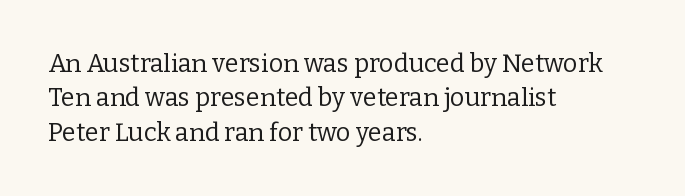
{"italic": "no", "bold": "no", "underline": "no", "align": "left", "line_spacing": "normal", "line_spacing_ratio": 1.38, "letter_spacing": "normal", "letter_spacing_em": 0.0, "glyph_px": 25}
